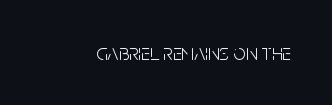
{"italic": "no", "bold": "no", "underline": "no", "letter_spacing": "normal", "letter_spacing_em": 0.0, "glyph_px": 22}
